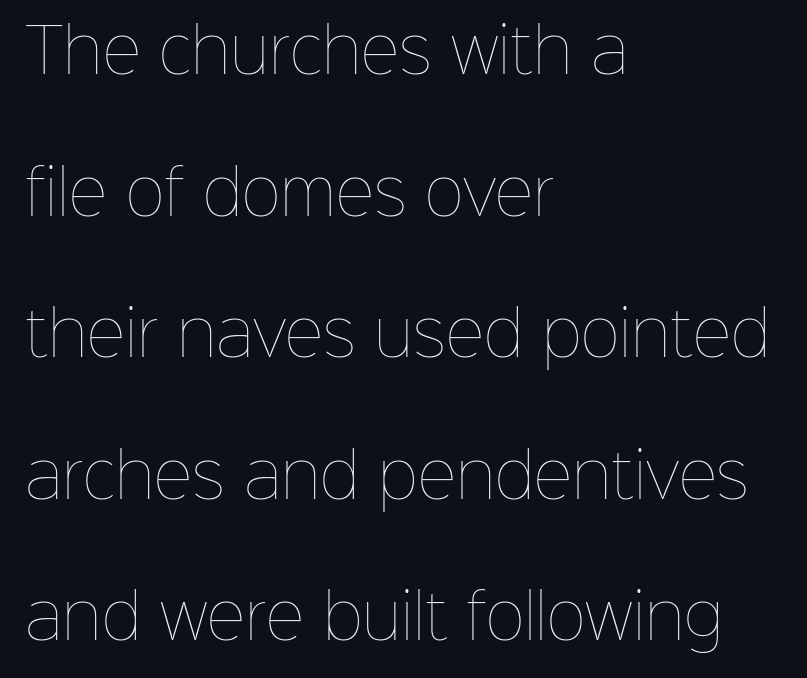
Has an underline been added? It has not. The strokes carry an ordinary text weight at most. Tall strokes in this sample are plumb rather than angled. How are the letters spaced? Ordinarily, with no added tracking.
